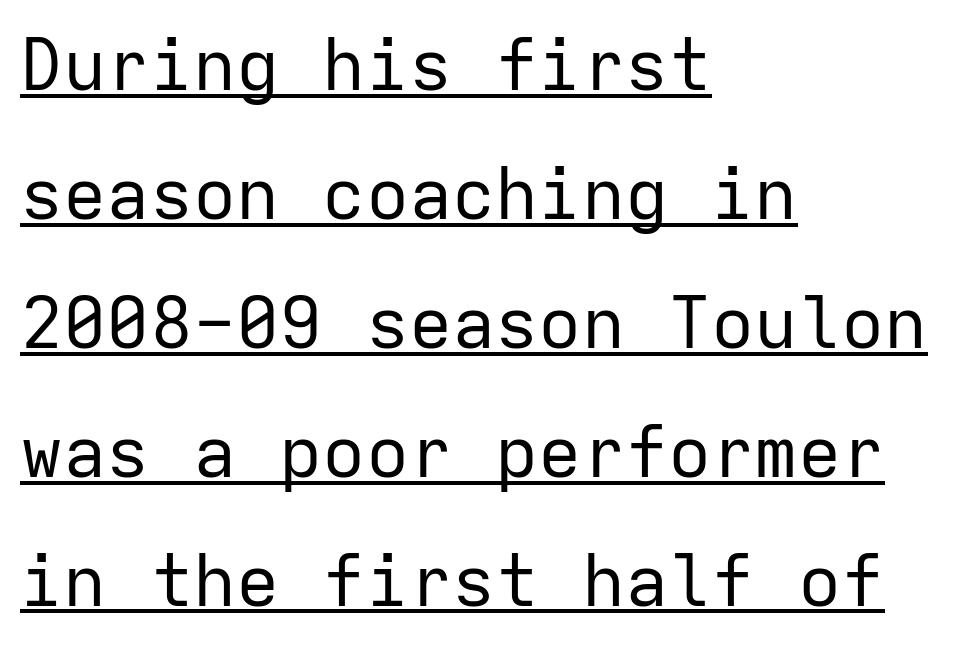
No letter is thick-stroked: the sample isn't bold. This sample has the even, mechanical cadence of fixed-width lettering. A typographer would call this underscored text. This rendering uses left alignment, leaving the right contour irregular. Type style note: lacks serifs. The tracking reads as untouched default to a designer's eye.
